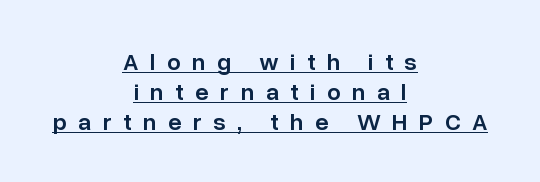
The image shows 24 px text type, upright; set centered, normal line spacing (1.26x), unusually wide letter spacing (+0.48 em), underlined.
